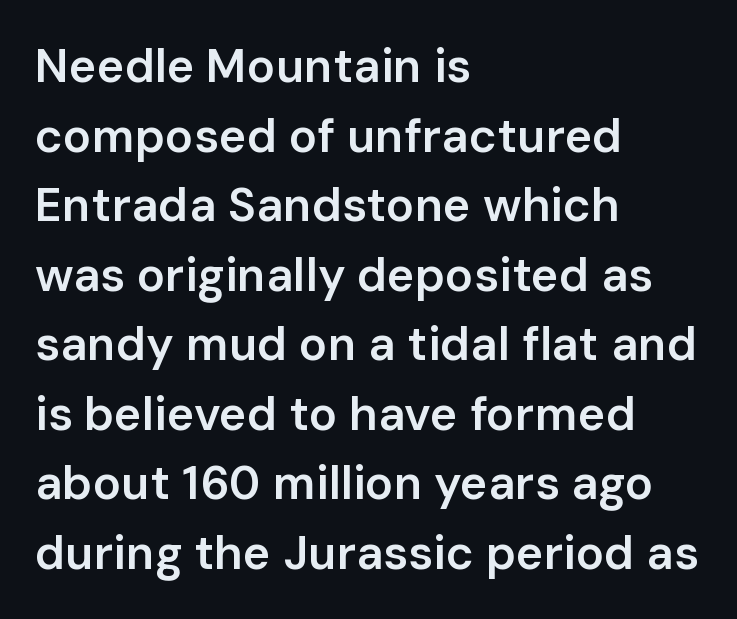
The image shows 47 px semibold sans-serif type, upright; set left-aligned, normal line spacing (1.48x), normal letter spacing, not underlined; low stroke contrast and a medium x-height.
